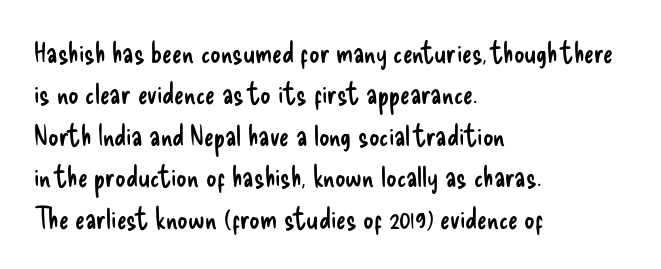
{"serif": "no", "italic": "no", "bold": "no", "weight": "regular", "width": "condensed", "stroke_contrast": "low", "x_height": "small", "monospaced": "no", "underline": "no", "align": "left", "line_spacing": "normal", "line_spacing_ratio": 1.43, "letter_spacing": "normal", "letter_spacing_em": 0.0, "glyph_px": 29}
